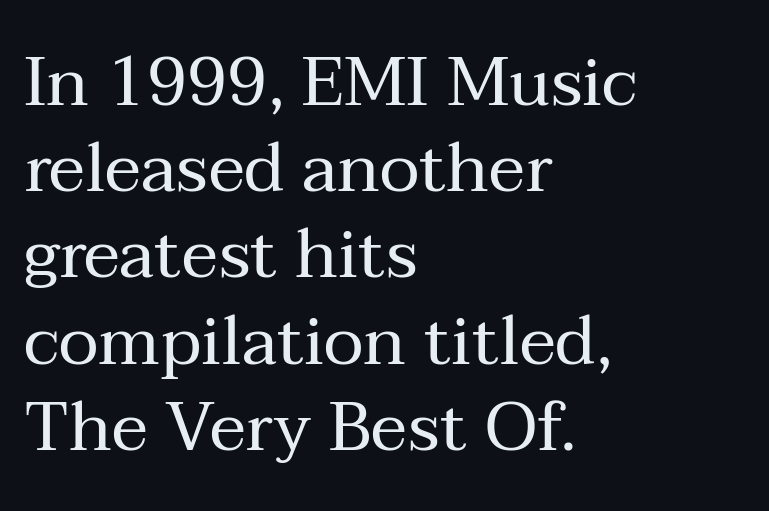
Teacher's note: observe the even left margin — that is flush-left alignment. Classification — serif. No word sits above an underline. Each letter keeps its own natural width here, so spacing adapts to shape. Quick note: not italic, upright. Weight class: somewhere from thin through regular.
